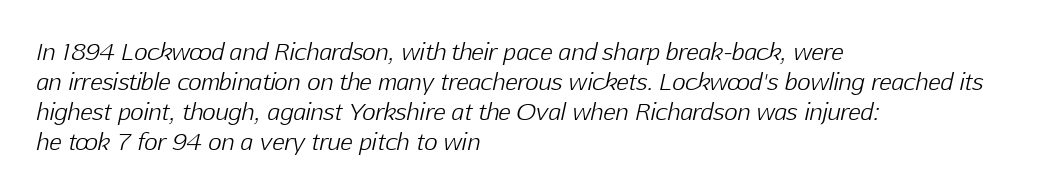
The typesetting does not lean heavy: it is not bold. The string is rendered with underlining switched off. Leading matches the norm, producing a regular column. One-word summary of the alignment: left. Tracking here is standard; glyphs follow each other at the usual distance.
